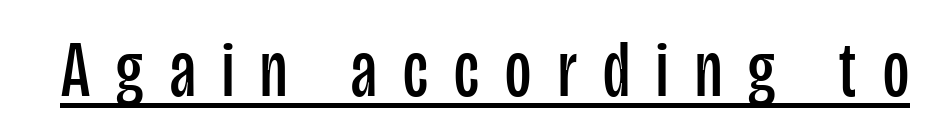
{"serif": "no", "italic": "no", "bold": "no", "weight": "regular", "width": "condensed", "stroke_contrast": "low", "x_height": "large", "monospaced": "no", "underline": "yes", "letter_spacing": "wide", "letter_spacing_em": 0.33, "glyph_px": 80}
